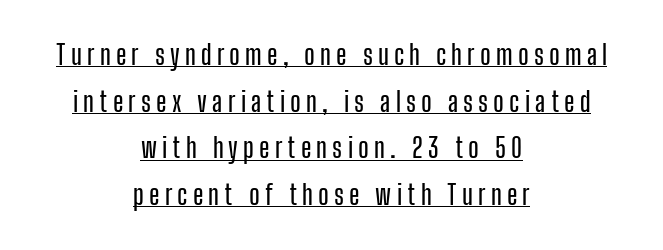
Q: Is the text italic (slanted)? A: No, it is upright.
Q: Is the text underlined? A: Yes.
Q: How is the paragraph aligned? A: Centered.
